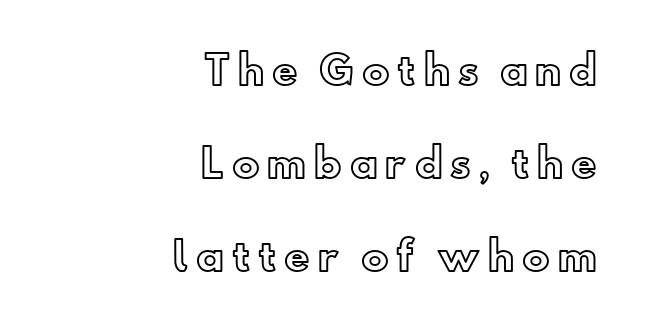
The image shows 39 px text type, upright; set right-aligned, loose line spacing (2.39x), unusually wide letter spacing (+0.2 em), not underlined; a small x-height.
